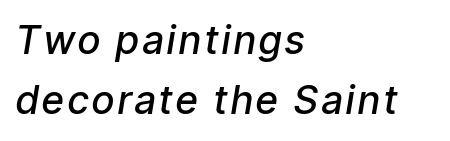
{"italic": "yes", "lean": "right", "slant_degrees": 9, "bold": "semi", "weight": "semibold", "width": "condensed", "stroke_contrast": "low", "x_height": "medium", "monospaced": "no", "underline": "no", "align": "left", "line_spacing": "normal", "line_spacing_ratio": 1.54, "glyph_px": 39}
